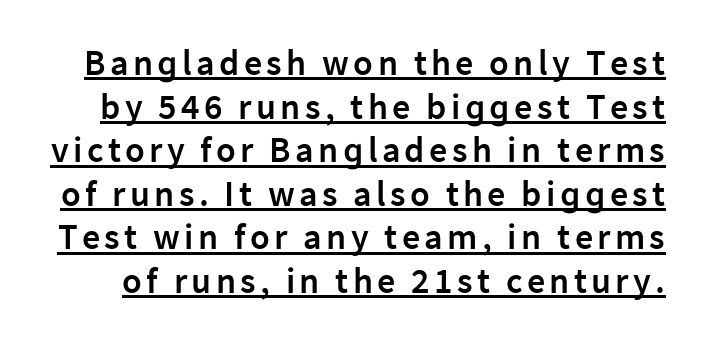
A roman cut, with each character standing at attention. A somewhat darkened texture: the type is semibold rather than bold. The lettering is marked with a stroke running underneath it. The letters carry no serifs — their stems end cleanly without finishing strokes.
